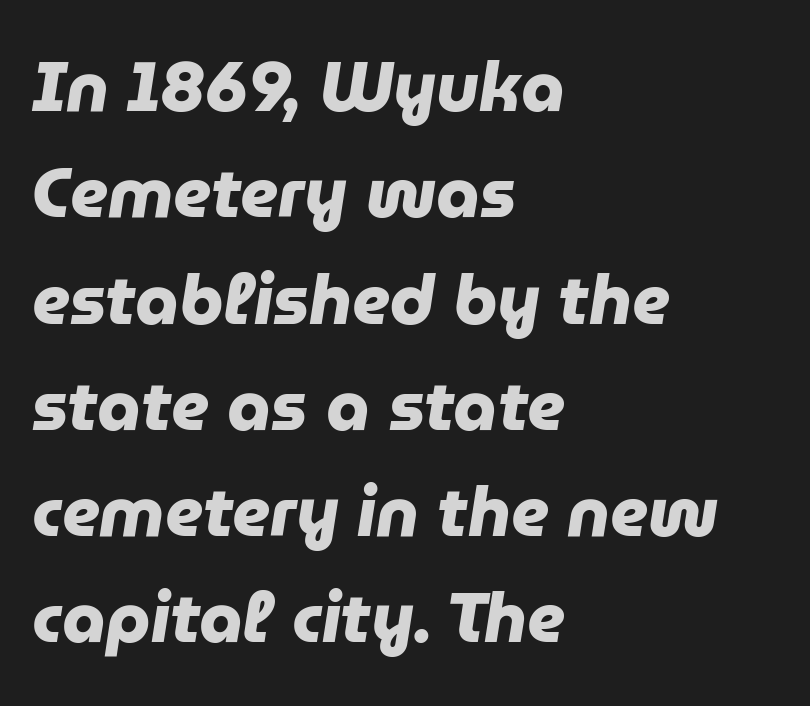
This sample has the flowing, uneven cadence of proportional lettering. Typesetter's note: full bold, strokes at maximum text heaviness. The tracking reads as untouched default to a designer's eye. Underlining? Definitely not there. The rendering uses a moderate line-height, typical for paragraphs.
